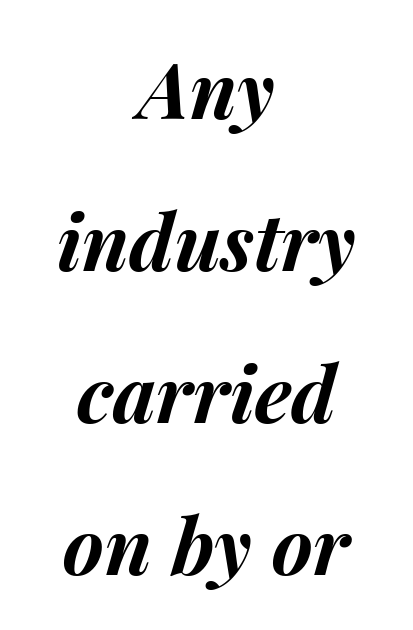
{"italic": "yes", "lean": "right", "slant_degrees": 15, "bold": "yes", "weight": "bold", "width": "normal", "stroke_contrast": "medium", "x_height": "medium", "monospaced": "no", "underline": "no", "align": "center", "line_spacing": "loose", "line_spacing_ratio": 1.95, "letter_spacing": "normal", "letter_spacing_em": 0.0, "glyph_px": 78}
